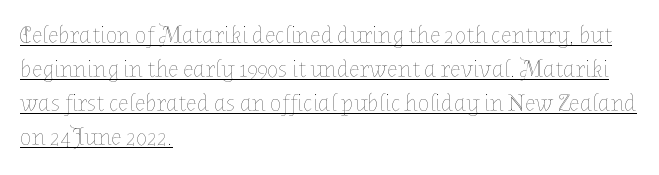
Q: Is the text bold? A: No.
Q: Is the text italic (slanted)? A: No, it is upright.
Q: Is the text underlined? A: Yes.
Q: How is the paragraph aligned? A: Left-aligned.
Q: Is the spacing between letters normal or unusually wide? A: Normal.
Q: Is the spacing between lines tight, normal or loose? A: Normal.
